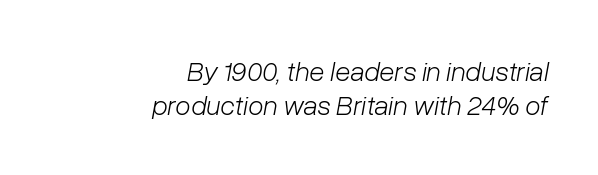
Q: Is the text bold? A: No.
Q: Is the text italic (slanted)? A: Yes, it leans right by about 10 degrees.
Q: Is the text underlined? A: No.
Q: How is the paragraph aligned? A: Right-aligned.
Q: Is the spacing between letters normal or unusually wide? A: Normal.
Q: Width (condensed, normal, or wide)? A: Normal.
Q: Stroke contrast? A: Low.
Q: x-height? A: Medium.
Q: Monospaced? A: No.
